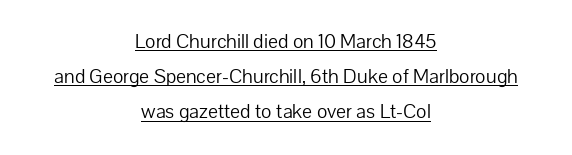
{"italic": "no", "bold": "no", "underline": "yes", "align": "center", "line_spacing": "normal", "line_spacing_ratio": 1.67, "letter_spacing": "normal", "letter_spacing_em": 0.0, "glyph_px": 21}
